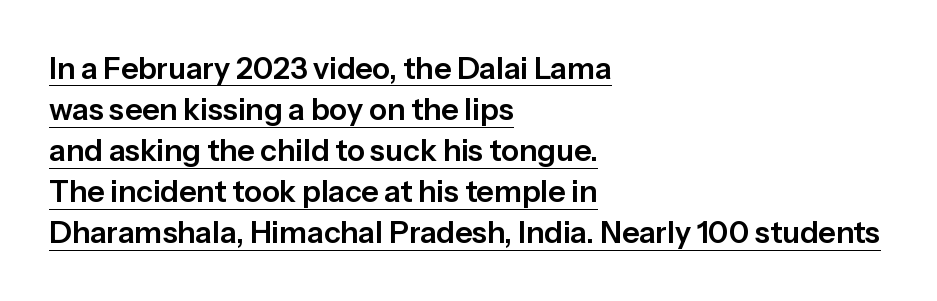
{"serif": "no", "italic": "no", "width": "normal", "stroke_contrast": "low", "x_height": "medium", "monospaced": "no", "underline": "yes", "align": "left", "line_spacing": "normal", "line_spacing_ratio": 1.37, "letter_spacing": "normal", "letter_spacing_em": 0.0, "glyph_px": 30}
